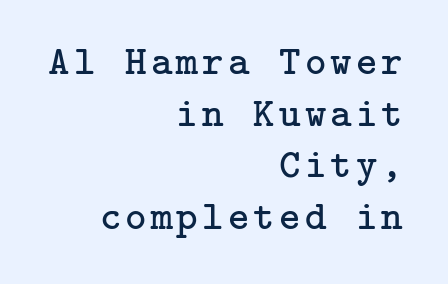
The image shows 41 px regular-weight serif type, upright; set right-aligned, normal line spacing (1.26x), not underlined; low stroke contrast and a medium x-height.
